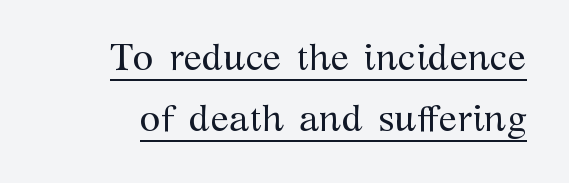
Q: Is the text bold? A: No.
Q: Is the text italic (slanted)? A: No, it is upright.
Q: Is the typeface a serif or a sans-serif typeface? A: Serif.
Q: Is the text underlined? A: Yes.
Q: Is the spacing between letters normal or unusually wide? A: Normal.
Q: Is the spacing between lines tight, normal or loose? A: Normal.
Q: Width (condensed, normal, or wide)? A: Normal.
Q: Stroke contrast? A: Medium.
Q: x-height? A: Medium.
Q: Monospaced? A: No.
